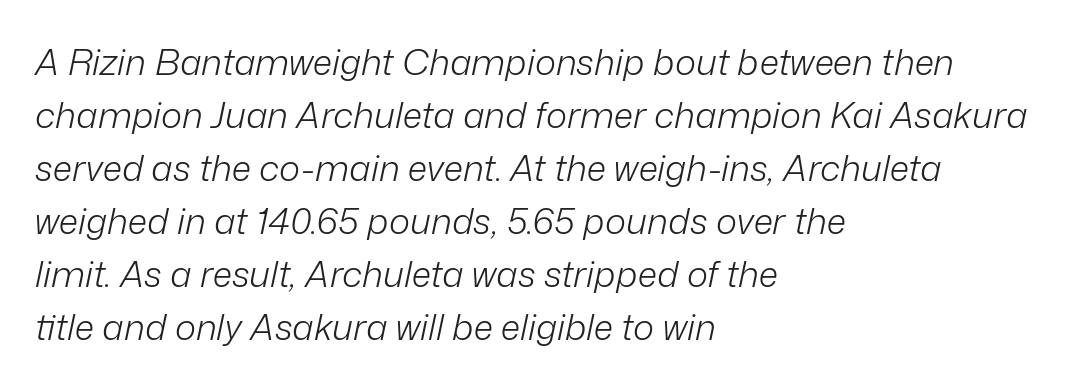
Glance below the letters and you will spot only blank space. Looks like regular typesetting: each glyph gets only the width it needs. Compared with typical paragraphs, the rows here are spaced about the same. The passage is arranged the way most books set body copy — flush left. This sample uses an oblique cut, with every glyph tilted off the vertical. The rendering keeps characters at their native spacing.
